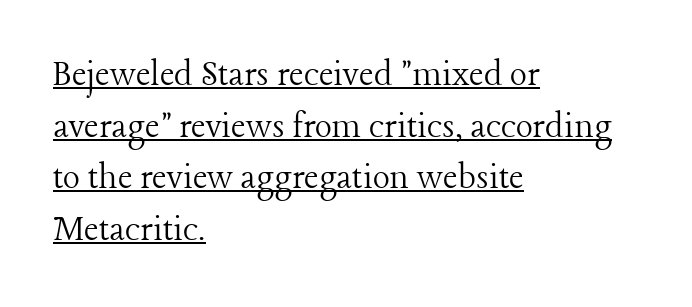
{"serif": "yes", "italic": "no", "bold": "no", "weight": "light", "width": "normal", "stroke_contrast": "low", "x_height": "medium", "monospaced": "no", "underline": "yes", "align": "left", "line_spacing": "normal", "line_spacing_ratio": 1.29, "letter_spacing": "normal", "letter_spacing_em": 0.0, "glyph_px": 40}
